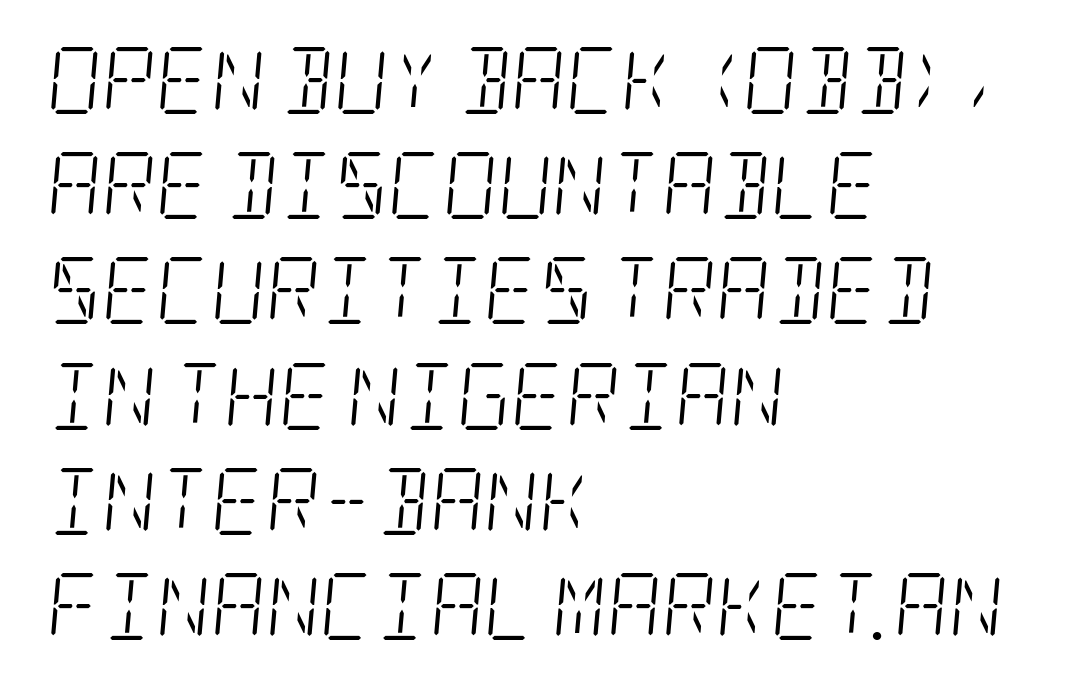
The image shows 67 px light, condensed serif type, italic (leaning right); set left-aligned, normal line spacing (1.57x), normal letter spacing, not underlined; low stroke contrast and a large x-height.
